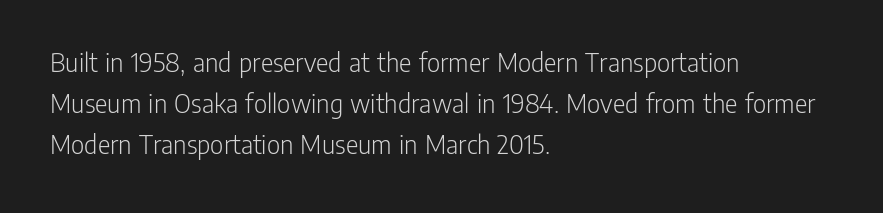
The horizontal fit of the characters is conventional and even. The letters stand upright; this is a roman face. This reads as an unemphasized weight, regular at the heaviest. In terms of letterform style, serifs are entirely absent. Reading down the block, your eye returns to a fixed left position each line.
